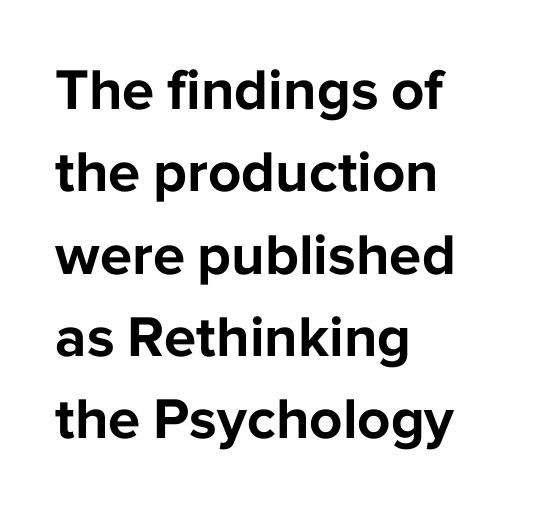
The image shows 58 px bold sans-serif type, upright; set left-aligned, normal line spacing (1.42x), normal letter spacing, not underlined; low stroke contrast and a medium x-height.
